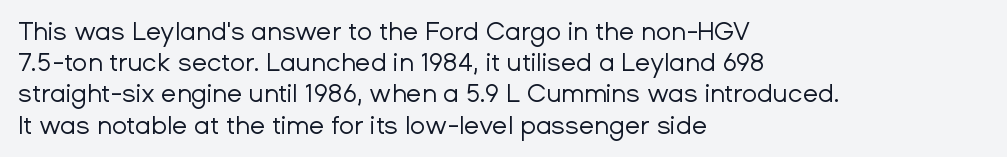
Q: Is the text bold? A: No.
Q: Is the text italic (slanted)? A: No, it is upright.
Q: Is the text underlined? A: No.
Q: How is the paragraph aligned? A: Left-aligned.
Q: Is the spacing between letters normal or unusually wide? A: Normal.
Q: Is the spacing between lines tight, normal or loose? A: Normal.
